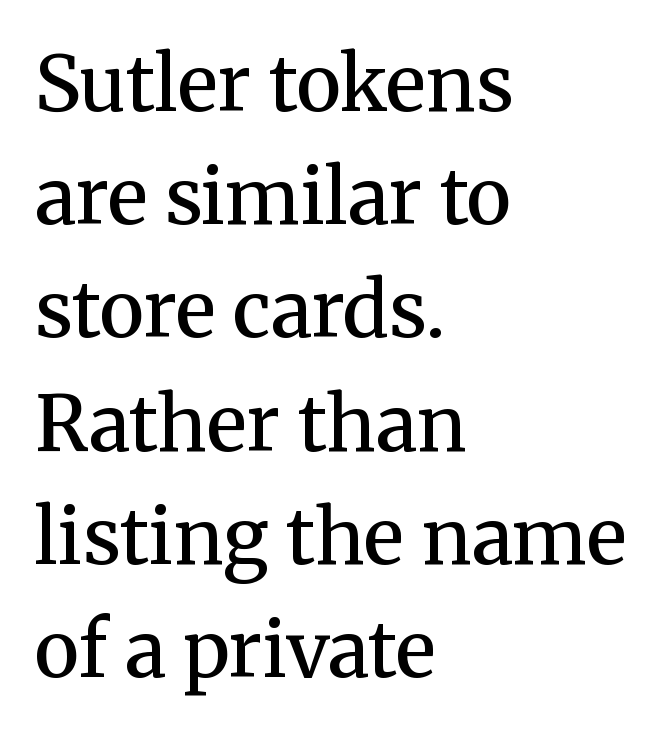
The image shows 77 px semibold serif type, upright; set left-aligned, normal line spacing (1.47x), normal letter spacing, not underlined; medium stroke contrast and a medium x-height.
